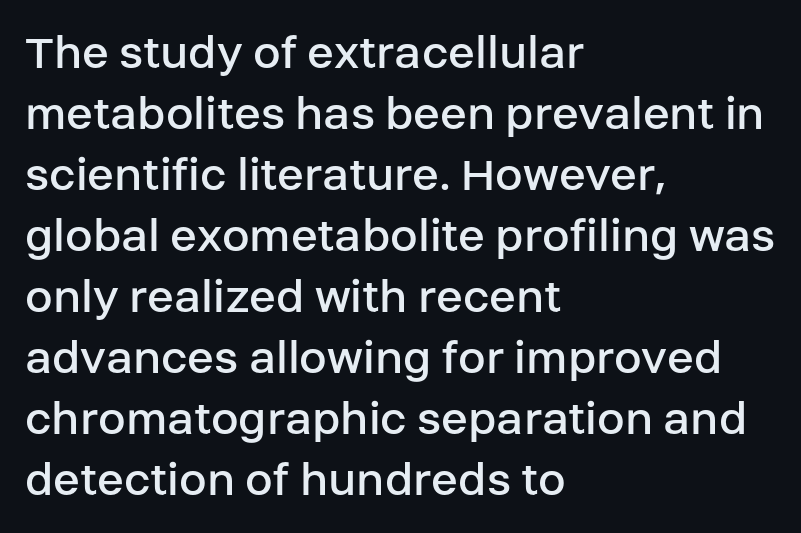
Q: Is the text bold? A: No.
Q: Is the text italic (slanted)? A: No, it is upright.
Q: Is the typeface a serif or a sans-serif typeface? A: Sans-serif.
Q: Is the text underlined? A: No.
Q: How is the paragraph aligned? A: Left-aligned.
Q: Is the spacing between letters normal or unusually wide? A: Normal.
Q: Width (condensed, normal, or wide)? A: Normal.
Q: Stroke contrast? A: Low.
Q: x-height? A: Large.
Q: Monospaced? A: No.
